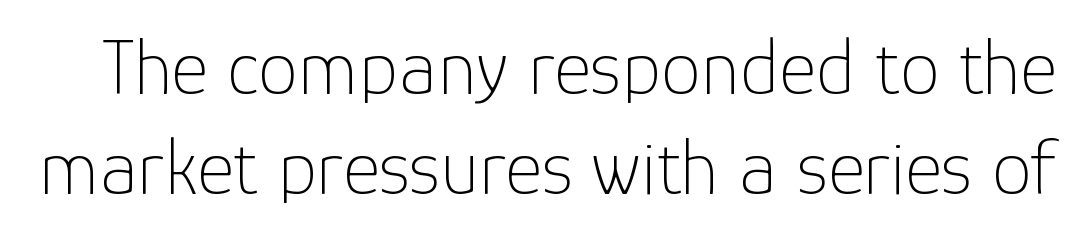
Q: Is the text bold? A: No.
Q: Is the text italic (slanted)? A: No, it is upright.
Q: Is the typeface a serif or a sans-serif typeface? A: Sans-serif.
Q: Is the text underlined? A: No.
Q: Is the spacing between letters normal or unusually wide? A: Normal.
Q: Is the spacing between lines tight, normal or loose? A: Normal.
Q: Width (condensed, normal, or wide)? A: Normal.
Q: Stroke contrast? A: Low.
Q: x-height? A: Medium.
Q: Monospaced? A: No.
